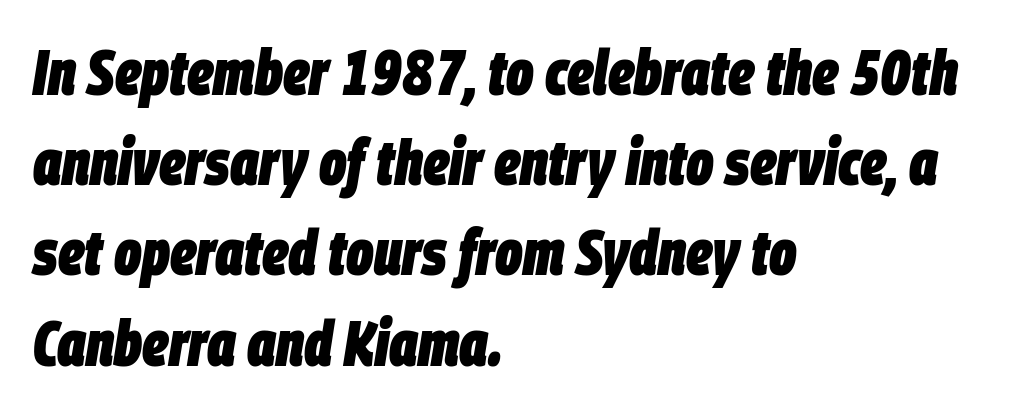
Heft: maximum for text — a bold. Character widths vary here, with narrow letters taking less room than wide ones. The passage shown leans; its letterforms are oblique. The ragged edge is on the right, which tells us the setting is flush left. Plain, unruled lines of type. The letters sit at their default tracking, neither squeezed nor spread.
